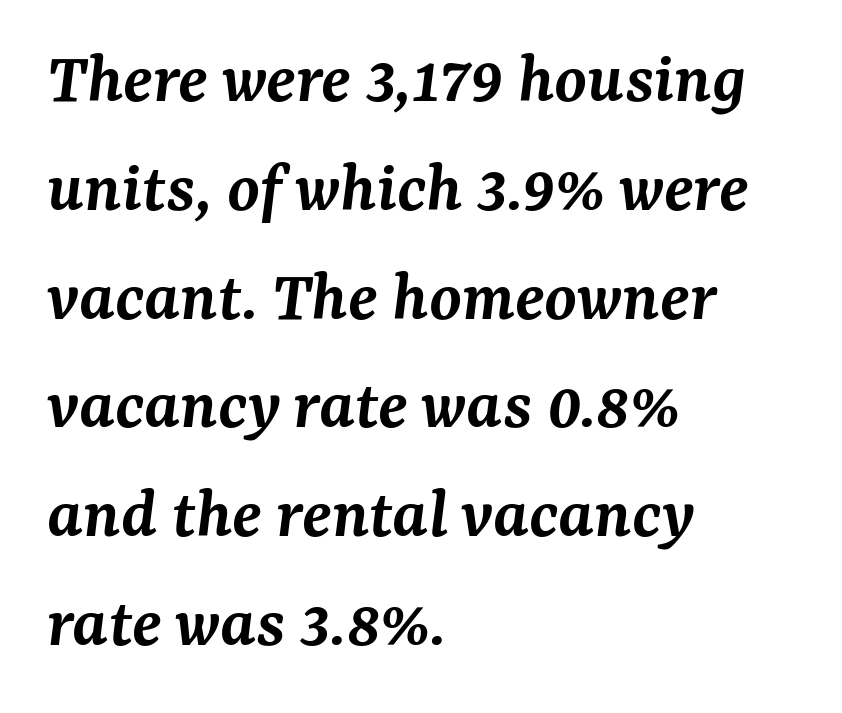
{"serif": "yes", "italic": "yes", "lean": "right", "slant_degrees": 7, "bold": "semi", "weight": "semibold", "width": "normal", "stroke_contrast": "medium", "x_height": "medium", "monospaced": "no", "underline": "no", "align": "left", "line_spacing": "normal", "line_spacing_ratio": 1.47, "letter_spacing": "normal", "letter_spacing_em": 0.0, "glyph_px": 74}
